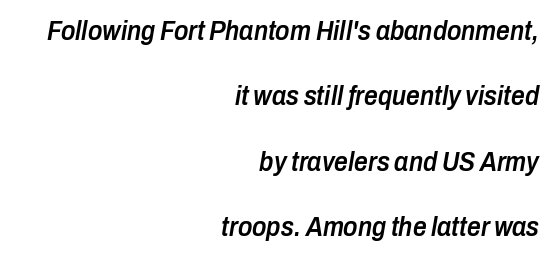
Quick note: underline off. Is the letter spacing exaggerated? No — it looks like the ordinary default. Notice how the stems are inclined rather than vertical — that's the hallmark of italics. Set as a demibold, roughly 600 on the weight scale. This rendering uses right alignment, leaving the left contour irregular.
